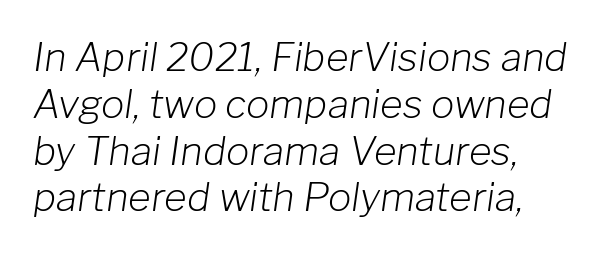
The zone under the glyphs is completely vacant. Looking at the ascenders, they clearly lean. The typesetting does not lean heavy: it is not bold. Compared with typical body copy, the letter spacing here is the same. The rendering uses natural spacing where letterforms have individual widths.
